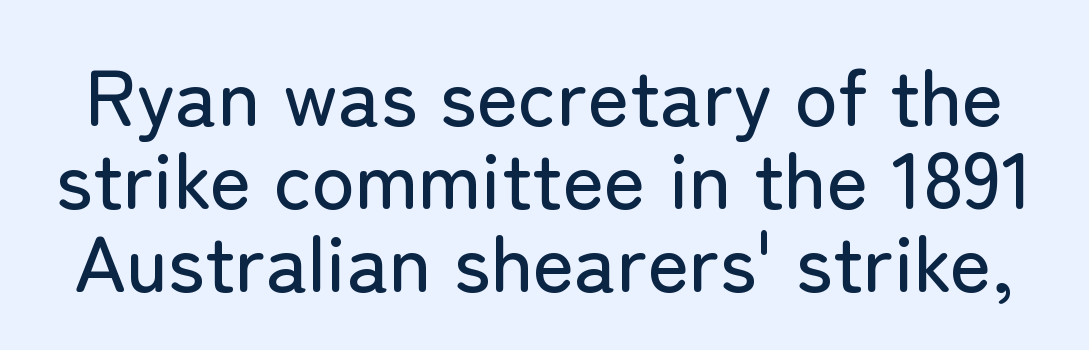
Q: Is the text italic (slanted)? A: No, it is upright.
Q: Is the typeface a serif or a sans-serif typeface? A: Sans-serif.
Q: Is the text underlined? A: No.
Q: Is the spacing between letters normal or unusually wide? A: Normal.
Q: Is the spacing between lines tight, normal or loose? A: Tight.
Q: Width (condensed, normal, or wide)? A: Normal.
Q: Stroke contrast? A: Low.
Q: x-height? A: Medium.
Q: Monospaced? A: No.
